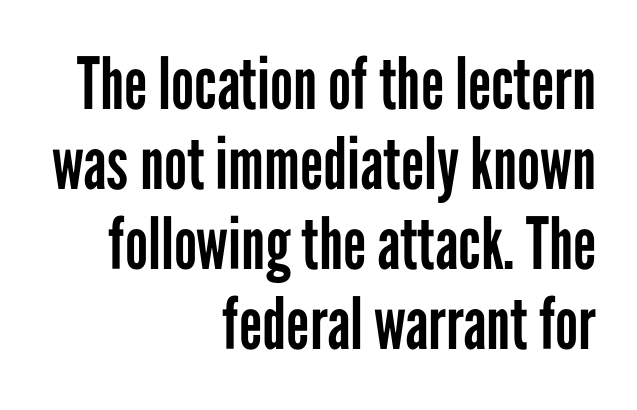
Summary of weight: not heavy and not bold. These lines were composed using upright roman letters. The line-height multiplier appears low, near solid setting. The words here are not underlined. Each word holds together tightly as a unit, with standard inter-letter gaps.
